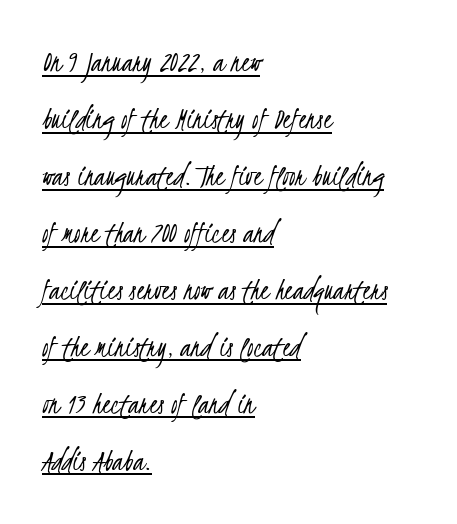
Q: Is the text bold? A: No.
Q: Is the typeface a serif or a sans-serif typeface? A: Sans-serif.
Q: Is the text underlined? A: Yes.
Q: How is the paragraph aligned? A: Left-aligned.
Q: Is the spacing between letters normal or unusually wide? A: Normal.
Q: Width (condensed, normal, or wide)? A: Condensed.
Q: Stroke contrast? A: Low.
Q: x-height? A: Small.
Q: Monospaced? A: No.
